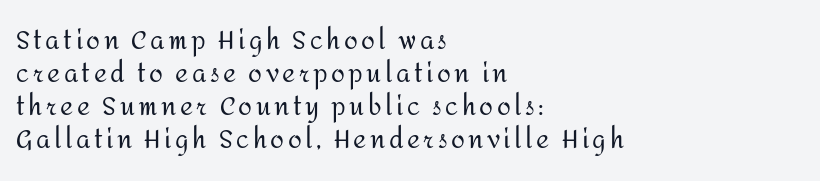
The image shows 25 px text type, upright; set left-aligned, normal line spacing (1.32x), not underlined.
